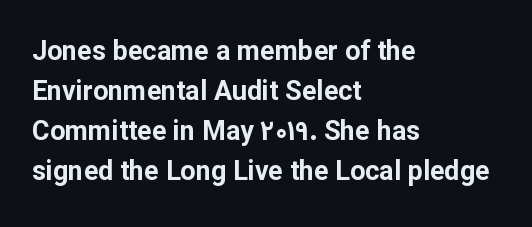
A student would call this left alignment; a typographer would say flush left, rag right. Lines of text with bare space underneath. Does the weight exceed regular? Yes, all the way to bold. Posture: vertical. The rows are spaced the way most documents space them. In terms of letterspacing, this is plain default setting.
